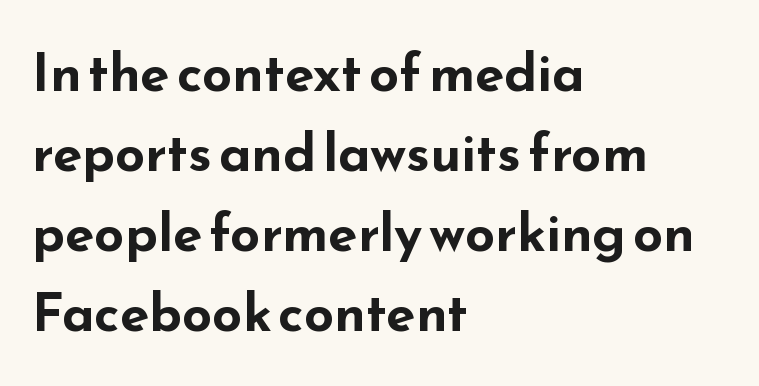
The image shows 53 px bold, wide sans-serif type, upright; set left-aligned, normal line spacing (1.51x), normal letter spacing, not underlined; low stroke contrast and a small x-height.
